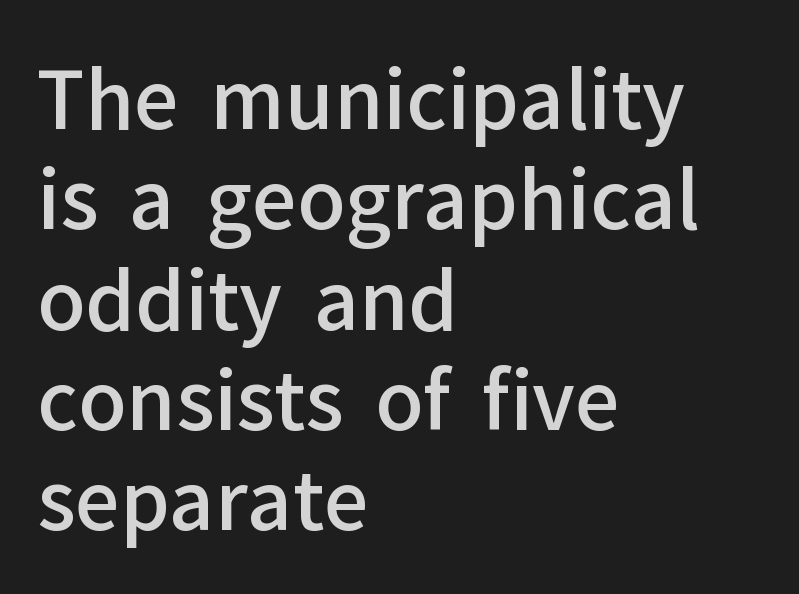
Q: Is the text bold? A: Semi-bold.
Q: Is the text italic (slanted)? A: No, it is upright.
Q: Is the typeface a serif or a sans-serif typeface? A: Sans-serif.
Q: Is the text underlined? A: No.
Q: How is the paragraph aligned? A: Left-aligned.
Q: Is the spacing between letters normal or unusually wide? A: Normal.
Q: Is the spacing between lines tight, normal or loose? A: Normal.
Q: Width (condensed, normal, or wide)? A: Normal.
Q: Stroke contrast? A: Low.
Q: x-height? A: Medium.
Q: Monospaced? A: No.
